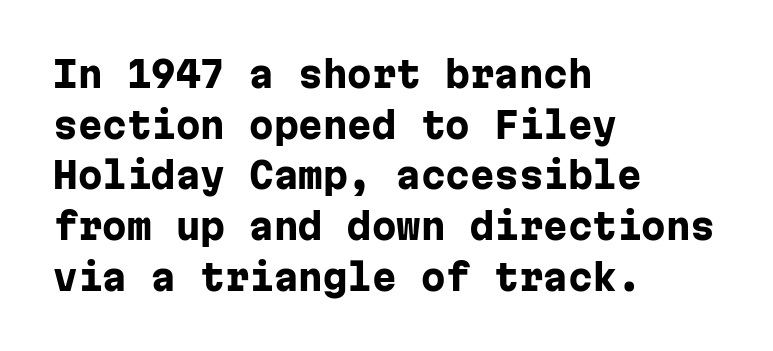
Examine the stroke ends and you'll find no serifs. The letters stand upright; this is a roman face. The paragraph shown leans on its left margin. Clear beneath every line of the passage.
